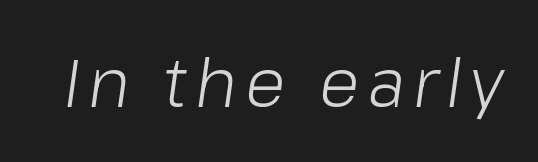
The passage shown leans; its letterforms are oblique. Think of a printed novel: that variable character pitch is what you see here. Caption: face not bold, strokes unweighted. Check under the words: just untouched page.
